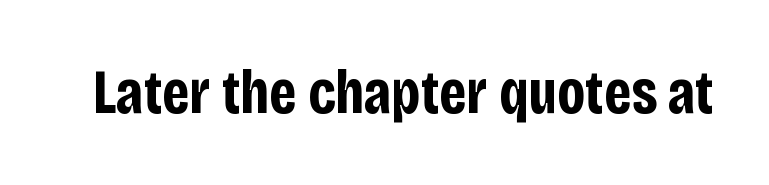
{"serif": "no", "italic": "no", "bold": "yes", "weight": "bold", "width": "condensed", "stroke_contrast": "low", "x_height": "large", "monospaced": "no", "underline": "no", "letter_spacing": "normal", "letter_spacing_em": 0.0, "glyph_px": 62}
